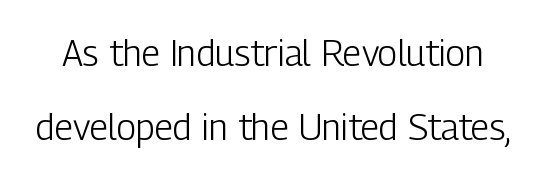
Q: Is the text bold? A: No.
Q: Is the text italic (slanted)? A: No, it is upright.
Q: Is the typeface a serif or a sans-serif typeface? A: Sans-serif.
Q: Is the text underlined? A: No.
Q: Is the spacing between letters normal or unusually wide? A: Normal.
Q: Is the spacing between lines tight, normal or loose? A: Loose.
Q: Width (condensed, normal, or wide)? A: Condensed.
Q: Stroke contrast? A: Low.
Q: x-height? A: Medium.
Q: Monospaced? A: No.
